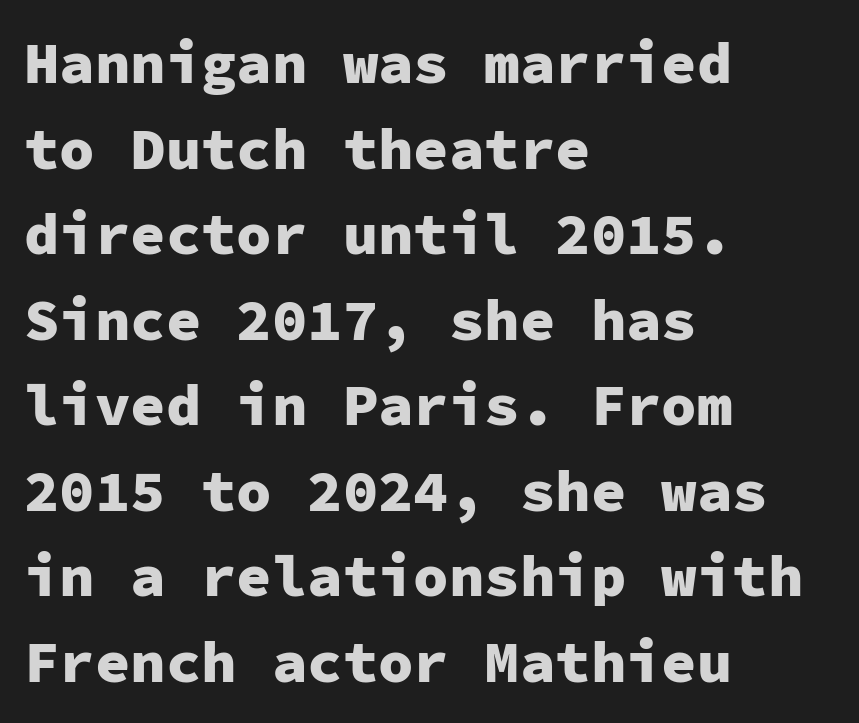
Q: Is the text bold? A: Yes.
Q: Is the text italic (slanted)? A: No, it is upright.
Q: Is the typeface a serif or a sans-serif typeface? A: Sans-serif.
Q: Is the text underlined? A: No.
Q: How is the paragraph aligned? A: Left-aligned.
Q: Is the spacing between letters normal or unusually wide? A: Normal.
Q: Is the spacing between lines tight, normal or loose? A: Normal.
Q: Width (condensed, normal, or wide)? A: Normal.
Q: Stroke contrast? A: Low.
Q: x-height? A: Medium.
Q: Monospaced? A: Yes.
